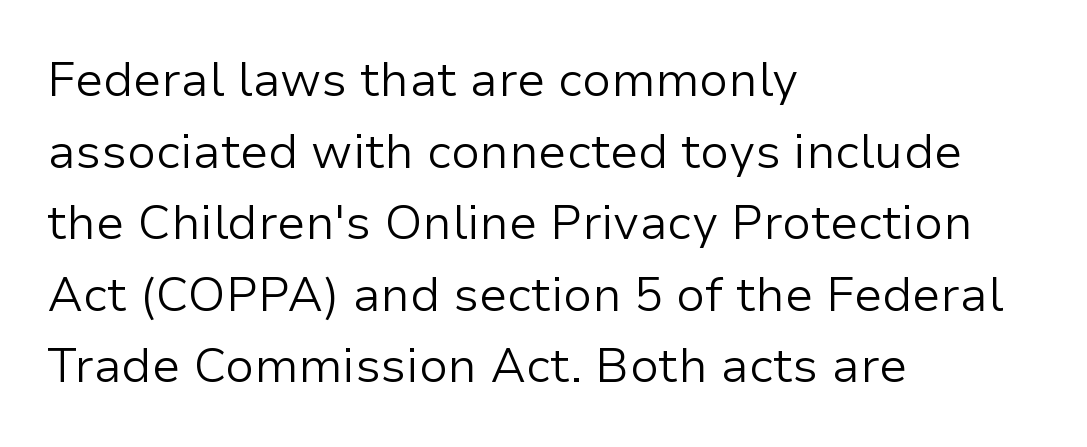
Check the space under the baseline: it is left empty. Think standard paragraph weight, or any step lighter than that. Regarding serifs, this sample does without them. No extra tracking has been applied to these lines. A roman cut, with each character standing at attention. Is this a fixed-width face? No — the glyphs have proportional, varying widths.
